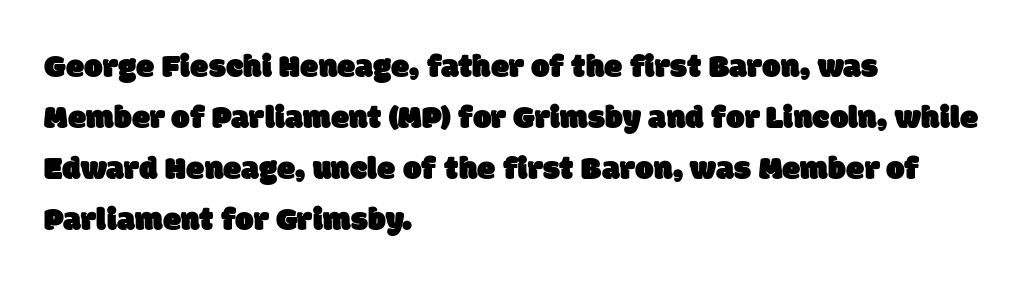
The image shows 33 px sans-serif type; set left-aligned, normal line spacing (1.55x), normal letter spacing, not underlined; low stroke contrast and a large x-height.
